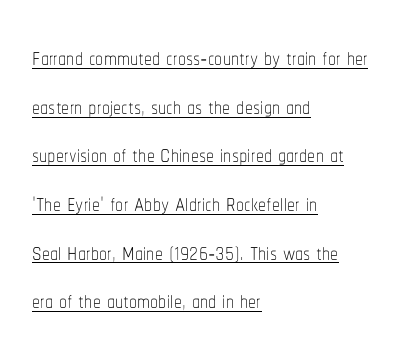
Q: Is the text bold? A: No.
Q: Is the text italic (slanted)? A: No, it is upright.
Q: Is the text underlined? A: Yes.
Q: How is the paragraph aligned? A: Left-aligned.
Q: Is the spacing between letters normal or unusually wide? A: Normal.
Q: Is the spacing between lines tight, normal or loose? A: Normal.
Q: Width (condensed, normal, or wide)? A: Condensed.
Q: Stroke contrast? A: Low.
Q: x-height? A: Medium.
Q: Monospaced? A: No.
